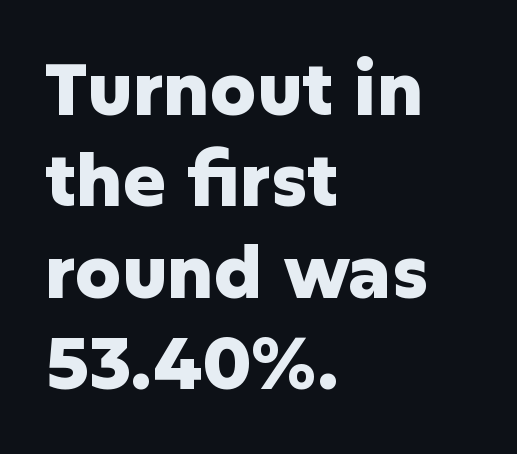
The image shows 72 px heavy sans-serif type, upright; set left-aligned, normal line spacing (1.27x), normal letter spacing, not underlined; low stroke contrast and a medium x-height.
